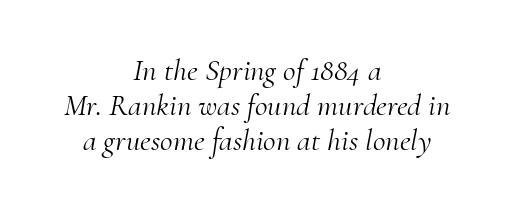
The passage shown is typed in a proportional face where columns would drift. A serif font was chosen for this passage. Honestly, the letter spacing is just normal — you wouldn't notice it. Does the lettering tilt? It does — this is italic. Is the stroke heavy? The answer is a plain regular-or-lighter. The glyphs are unaccompanied by any horizontal stroke below them.
